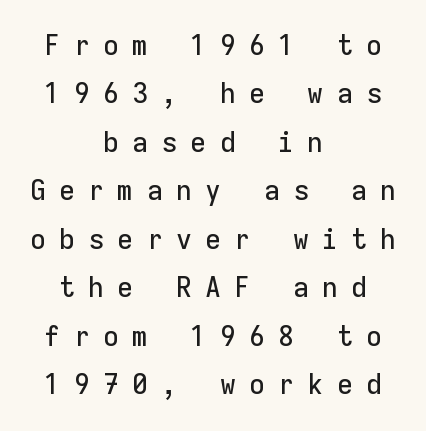
Notice how descenders clear the ascenders below comfortably — that's standard leading. Which margin do the lines hug? Neither — every line sits in the middle. You can tell it's not italic because the verticals are truly vertical. The type is letterspaced generously, with wide tracking. Each row of text sits above clean, open space.
